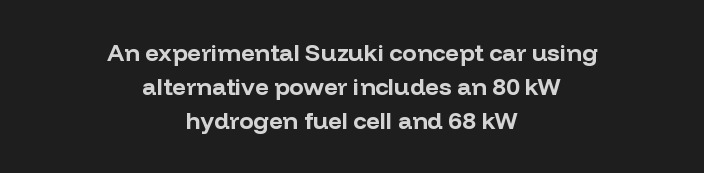
{"italic": "no", "bold": "yes", "underline": "no", "align": "center", "line_spacing": "normal", "line_spacing_ratio": 1.42, "letter_spacing": "normal", "letter_spacing_em": 0.0, "glyph_px": 24}
